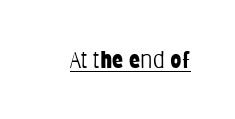
{"italic": "no", "bold": "no", "underline": "yes", "letter_spacing": "normal", "letter_spacing_em": 0.0, "glyph_px": 23}
